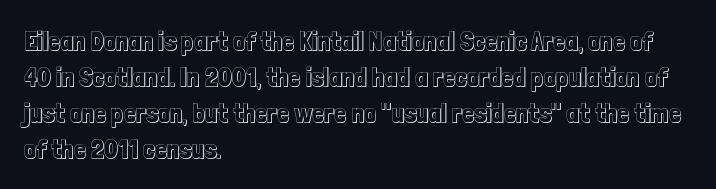
Vertically, the passage feels balanced, rows spaced as you'd expect. The face used here is rendered with its standard letterfit. The words here are not underlined. Posture: straight, roman, zero tilt.
